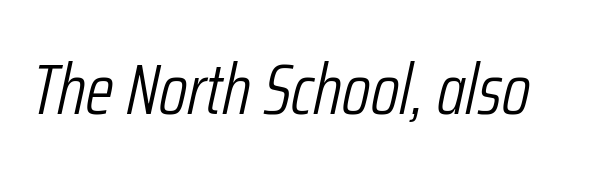
Q: Is the text bold? A: No.
Q: Is the text italic (slanted)? A: Yes, it leans right by about 12 degrees.
Q: Is the text underlined? A: No.
Q: Is the spacing between letters normal or unusually wide? A: Normal.
Q: Width (condensed, normal, or wide)? A: Condensed.
Q: Stroke contrast? A: Low.
Q: x-height? A: Medium.
Q: Monospaced? A: No.
